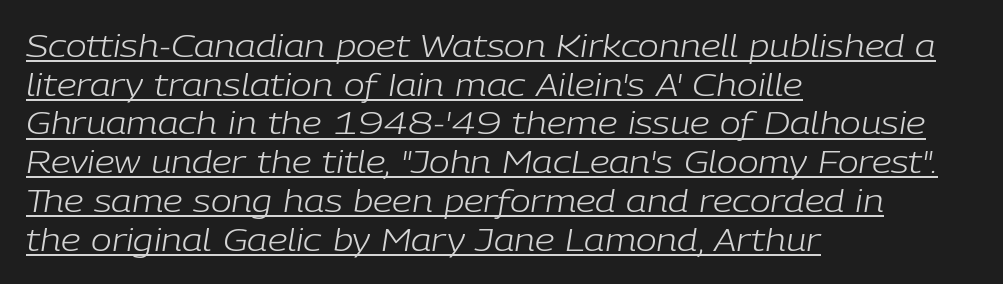
The image shows 31 px light type, italic (leaning right); set left-aligned, normal line spacing (1.25x), normal letter spacing, underlined; low stroke contrast and a medium x-height.
